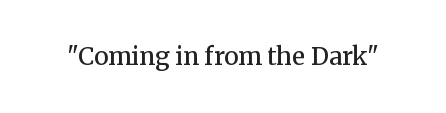
The image shows 24 px text type, upright; set normal letter spacing, not underlined.
